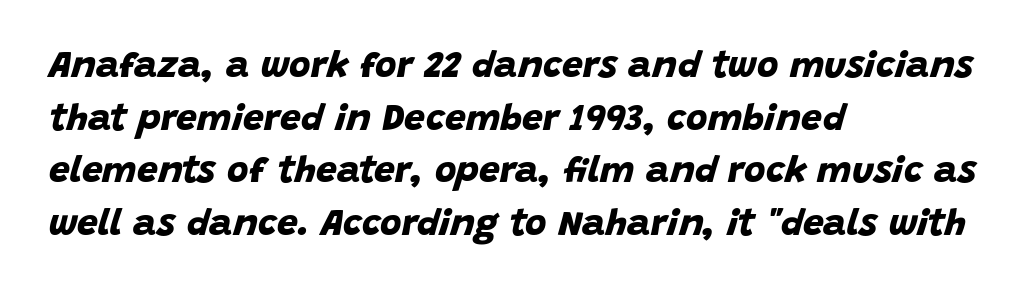
Q: Is the text bold? A: Yes.
Q: Is the typeface a serif or a sans-serif typeface? A: Sans-serif.
Q: Is the text underlined? A: No.
Q: How is the paragraph aligned? A: Left-aligned.
Q: Is the spacing between letters normal or unusually wide? A: Normal.
Q: Is the spacing between lines tight, normal or loose? A: Normal.
Q: Width (condensed, normal, or wide)? A: Normal.
Q: Stroke contrast? A: Low.
Q: x-height? A: Large.
Q: Monospaced? A: No.
